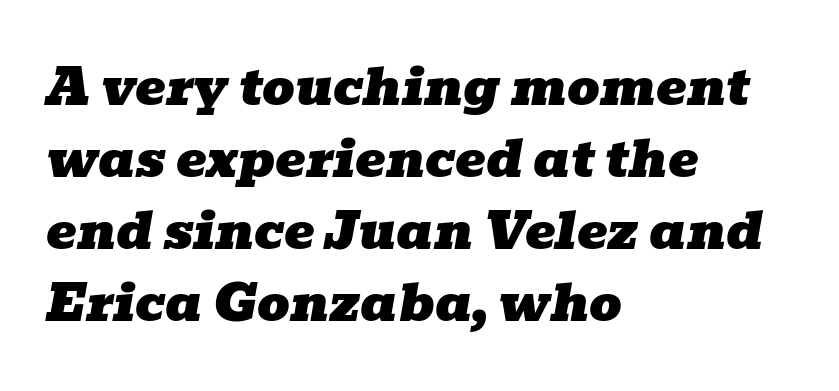
{"serif": "yes", "italic": "yes", "lean": "right", "slant_degrees": 10, "width": "wide", "stroke_contrast": "low", "x_height": "medium", "monospaced": "no", "underline": "no", "align": "left", "line_spacing": "normal", "line_spacing_ratio": 1.41, "letter_spacing": "normal", "letter_spacing_em": 0.0, "glyph_px": 51}
